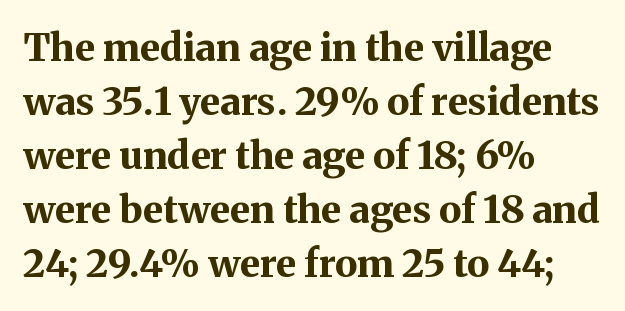
The image shows 38 px bold serif type, upright; set left-aligned, normal line spacing (1.42x), normal letter spacing, not underlined; medium stroke contrast and a medium x-height.
